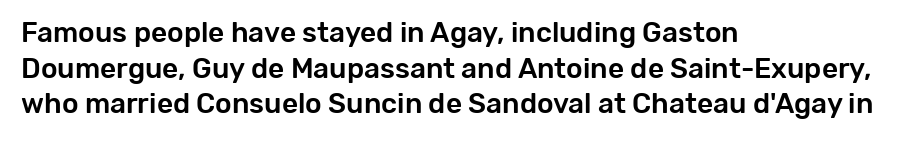
The image shows 28 px sans-serif type, upright; set left-aligned, normal line spacing (1.27x), normal letter spacing, not underlined; low stroke contrast and a medium x-height.
